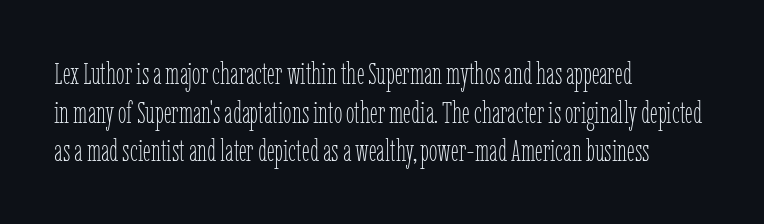
The image shows 31 px thin, condensed type, upright; set left-aligned, normal line spacing (1.25x), normal letter spacing, not underlined; low stroke contrast and a medium x-height.
